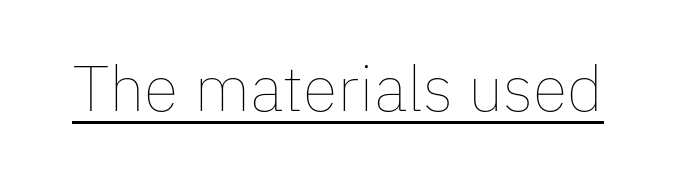
Q: Is the text bold? A: No.
Q: Is the text italic (slanted)? A: No, it is upright.
Q: Is the text underlined? A: Yes.
Q: Is the spacing between letters normal or unusually wide? A: Normal.
Q: Width (condensed, normal, or wide)? A: Normal.
Q: Stroke contrast? A: Low.
Q: x-height? A: Medium.
Q: Monospaced? A: No.
